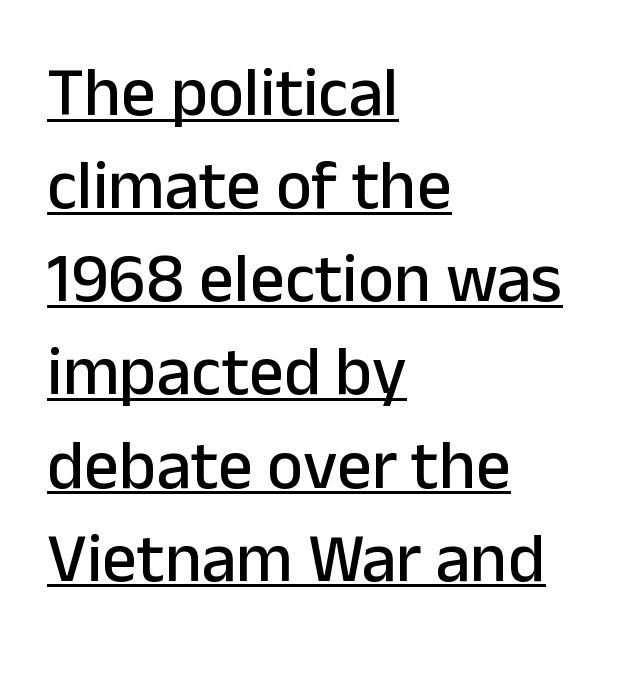
{"serif": "no", "italic": "no", "width": "normal", "stroke_contrast": "low", "x_height": "medium", "monospaced": "no", "underline": "yes", "align": "left", "line_spacing": "normal", "line_spacing_ratio": 1.35, "letter_spacing": "normal", "letter_spacing_em": 0.0, "glyph_px": 69}
